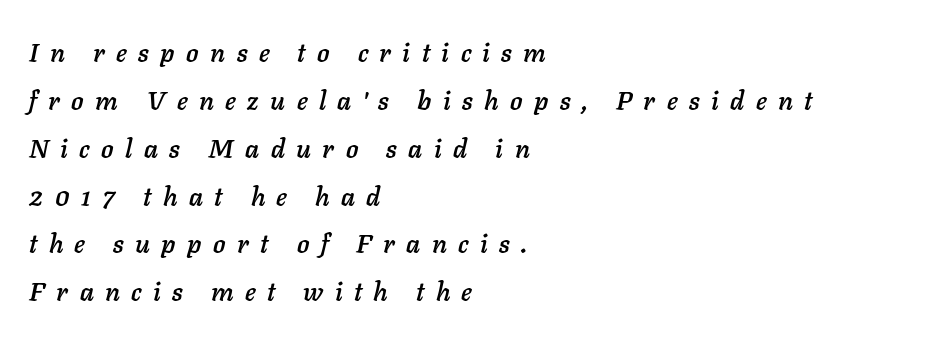
Q: Is the text italic (slanted)? A: Yes, it leans right by about 11 degrees.
Q: Is the text underlined? A: No.
Q: How is the paragraph aligned? A: Left-aligned.
Q: Is the spacing between letters normal or unusually wide? A: Unusually wide.
